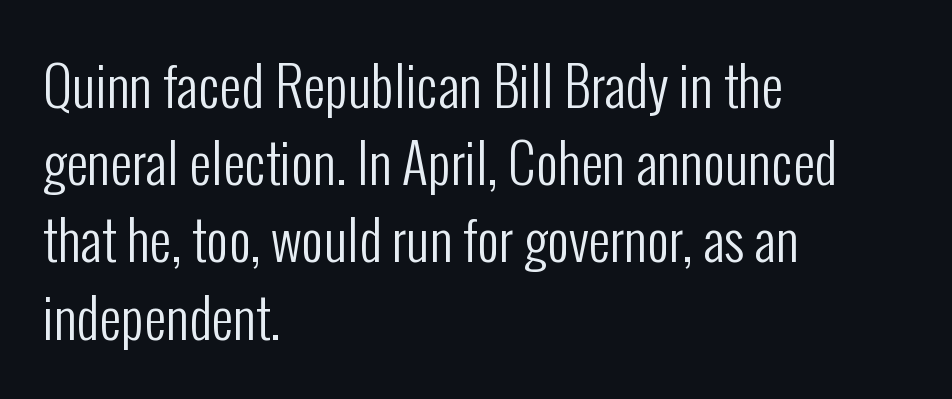
The image shows 54 px regular-weight, condensed sans-serif type, upright; set left-aligned, normal line spacing (1.43x), normal letter spacing, not underlined; low stroke contrast and a medium x-height.
